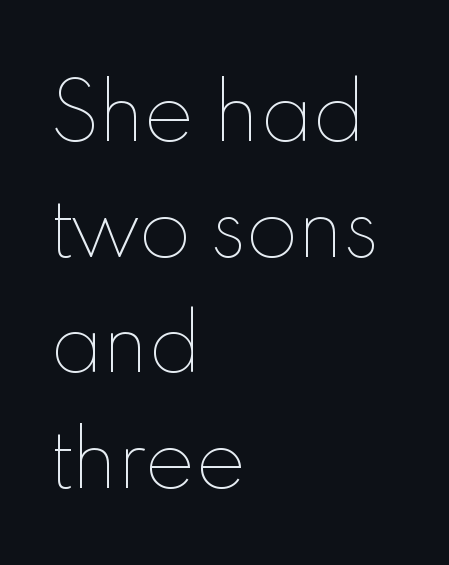
The image shows 76 px thin type, upright; set left-aligned, normal line spacing (1.52x), normal letter spacing, not underlined; a small x-height.
